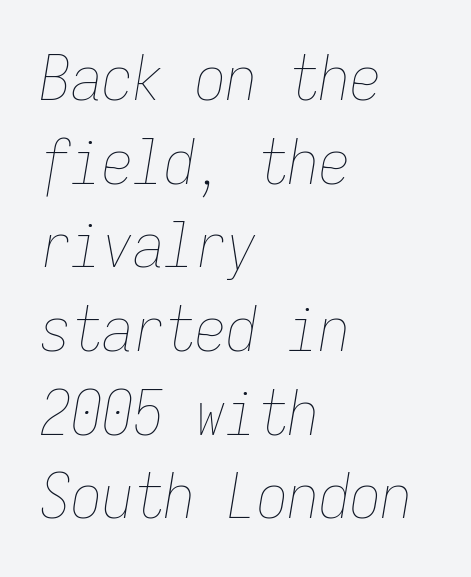
Q: Is the text bold? A: No.
Q: Is the text italic (slanted)? A: Yes, it leans right by about 9 degrees.
Q: Is the text underlined? A: No.
Q: How is the paragraph aligned? A: Left-aligned.
Q: Is the spacing between letters normal or unusually wide? A: Normal.
Q: Is the spacing between lines tight, normal or loose? A: Normal.
Q: Width (condensed, normal, or wide)? A: Condensed.
Q: Stroke contrast? A: Low.
Q: x-height? A: Medium.
Q: Monospaced? A: Yes.
